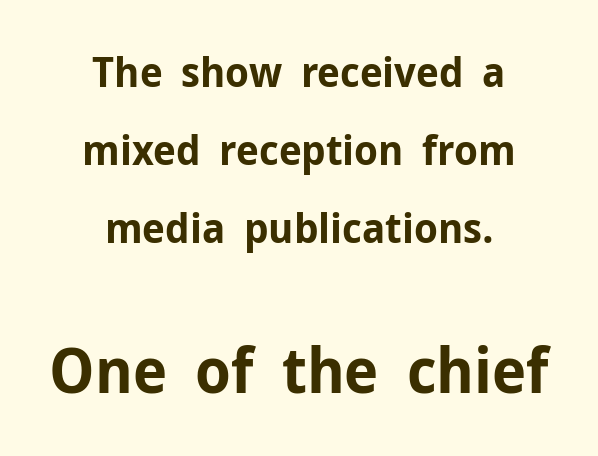
The image shows 63 px bold sans-serif type, upright; set centered, line spacing 1.86x, normal letter spacing, not underlined; the second (bottom) block is 1.5x larger; low stroke contrast and a medium x-height.
